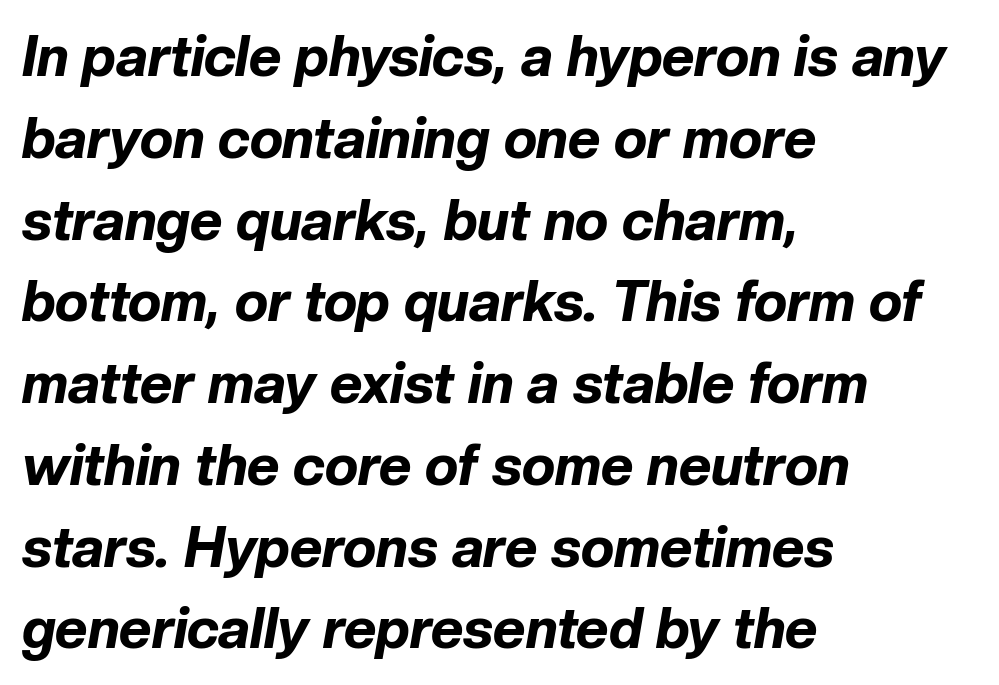
The image shows 56 px bold type, italic (leaning right); set left-aligned, normal line spacing (1.46x), normal letter spacing, not underlined; low stroke contrast and a medium x-height.
